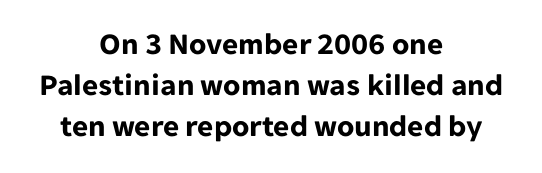
{"serif": "no", "italic": "no", "bold": "yes", "weight": "bold", "width": "normal", "stroke_contrast": "low", "x_height": "medium", "monospaced": "no", "underline": "no", "align": "center", "line_spacing": "normal", "line_spacing_ratio": 1.32, "letter_spacing": "normal", "letter_spacing_em": 0.0, "glyph_px": 31}
